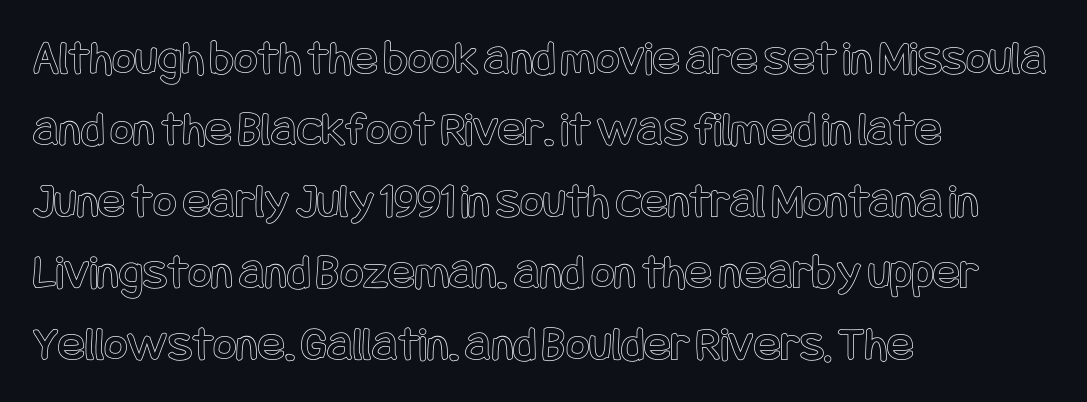
Q: Is the text italic (slanted)? A: No, it is upright.
Q: Is the text underlined? A: No.
Q: How is the paragraph aligned? A: Left-aligned.
Q: Is the spacing between letters normal or unusually wide? A: Normal.
Q: Is the spacing between lines tight, normal or loose? A: Normal.
Q: Width (condensed, normal, or wide)? A: Condensed.
Q: x-height? A: Large.
